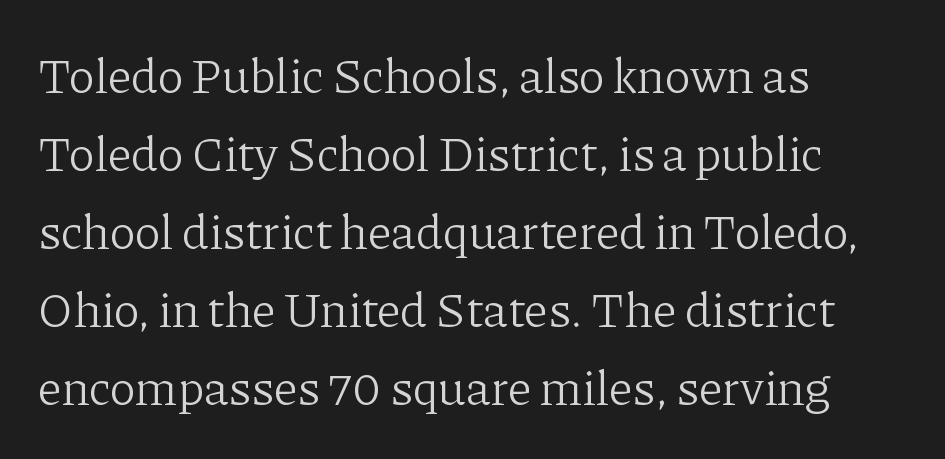
Q: Is the text bold? A: No.
Q: Is the text italic (slanted)? A: No, it is upright.
Q: Is the typeface a serif or a sans-serif typeface? A: Serif.
Q: Is the text underlined? A: No.
Q: How is the paragraph aligned? A: Left-aligned.
Q: Is the spacing between letters normal or unusually wide? A: Normal.
Q: Is the spacing between lines tight, normal or loose? A: Normal.
Q: Width (condensed, normal, or wide)? A: Normal.
Q: Stroke contrast? A: Low.
Q: x-height? A: Medium.
Q: Monospaced? A: No.
